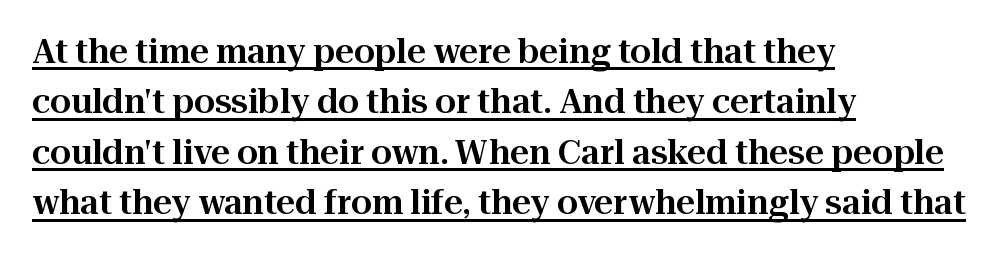
Q: Is the text italic (slanted)? A: No, it is upright.
Q: Is the typeface a serif or a sans-serif typeface? A: Serif.
Q: Is the text underlined? A: Yes.
Q: How is the paragraph aligned? A: Left-aligned.
Q: Is the spacing between letters normal or unusually wide? A: Normal.
Q: Is the spacing between lines tight, normal or loose? A: Normal.
Q: Width (condensed, normal, or wide)? A: Normal.
Q: Stroke contrast? A: High.
Q: x-height? A: Medium.
Q: Monospaced? A: No.
